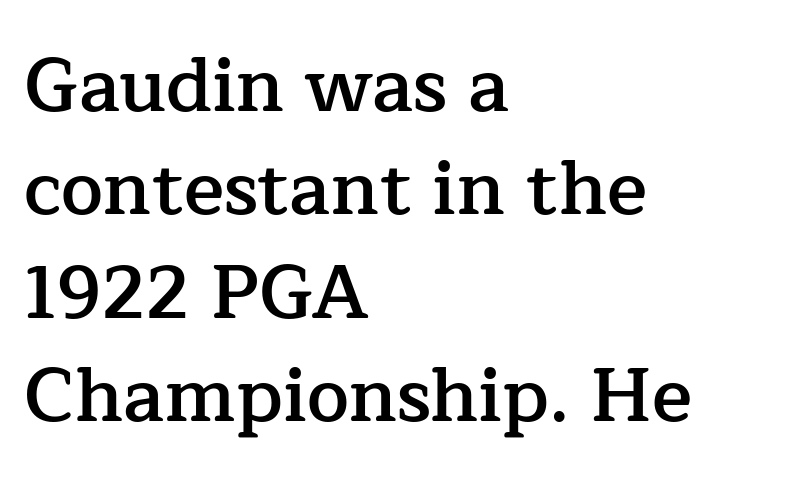
The image shows 75 px semibold serif type, upright; set left-aligned, normal line spacing (1.38x), normal letter spacing, not underlined; low stroke contrast and a medium x-height.
